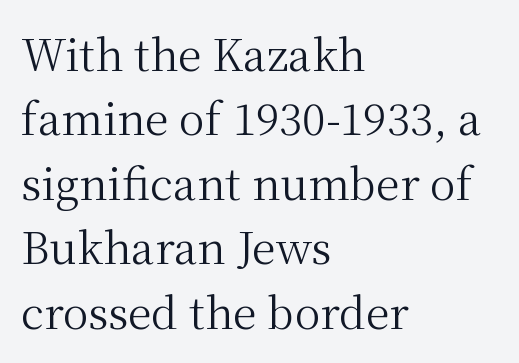
The strokes are not fattened; the text isn't bold. Clear beneath every line of the passage. This block has exactly the height ordinary leading produces. Is the letter spacing exaggerated? No — it looks like the ordinary default. Serifs: yes, visible at the terminals of the letterforms. The passage shown is typed in a proportional face where columns would drift.
